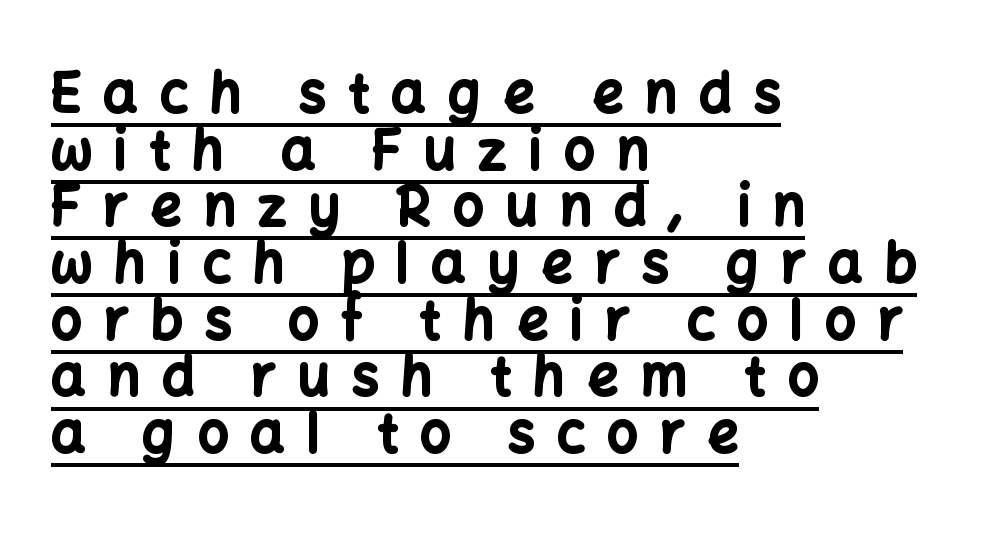
The image shows 54 px bold sans-serif type, upright; set left-aligned, tight line spacing (1.05x), unusually wide letter spacing (+0.41 em), underlined; low stroke contrast and a medium x-height.
